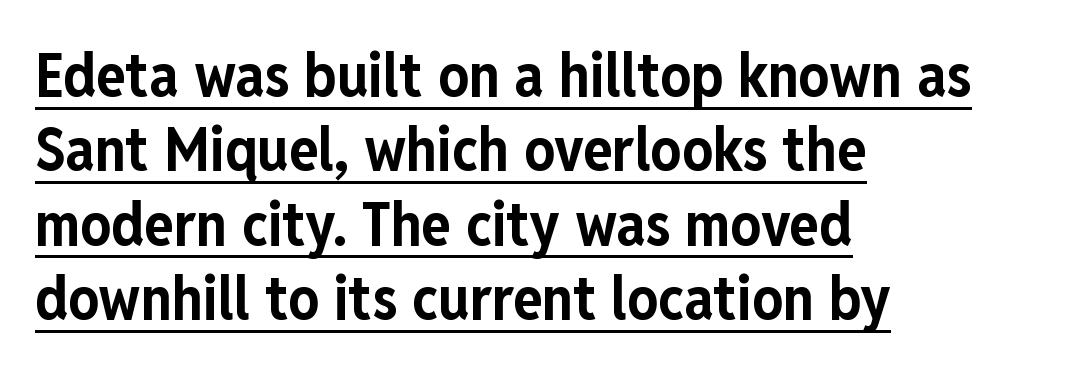
{"serif": "no", "italic": "no", "bold": "yes", "weight": "bold", "width": "condensed", "stroke_contrast": "low", "x_height": "medium", "monospaced": "no", "underline": "yes", "align": "left", "line_spacing_ratio": 1.22, "letter_spacing": "normal", "letter_spacing_em": 0.0, "glyph_px": 61}
